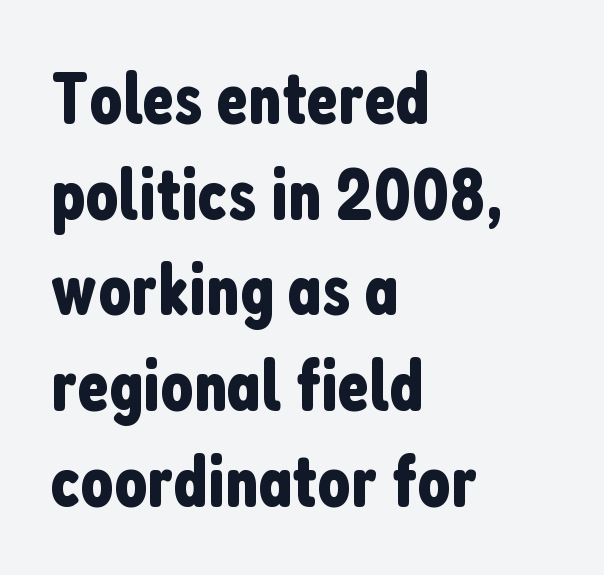
{"serif": "no", "italic": "no", "width": "condensed", "stroke_contrast": "low", "x_height": "medium", "monospaced": "no", "underline": "no", "align": "left", "line_spacing": "normal", "line_spacing_ratio": 1.31, "letter_spacing": "normal", "letter_spacing_em": 0.0, "glyph_px": 73}
